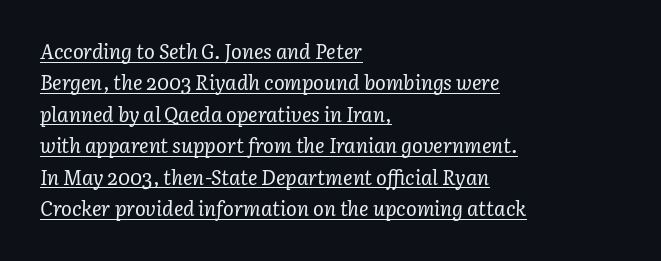
Q: Is the text bold? A: No.
Q: Is the text italic (slanted)? A: Yes, it leans right by about 3 degrees.
Q: Is the text underlined? A: Yes.
Q: How is the paragraph aligned? A: Left-aligned.
Q: Is the spacing between letters normal or unusually wide? A: Normal.
Q: Is the spacing between lines tight, normal or loose? A: Normal.
